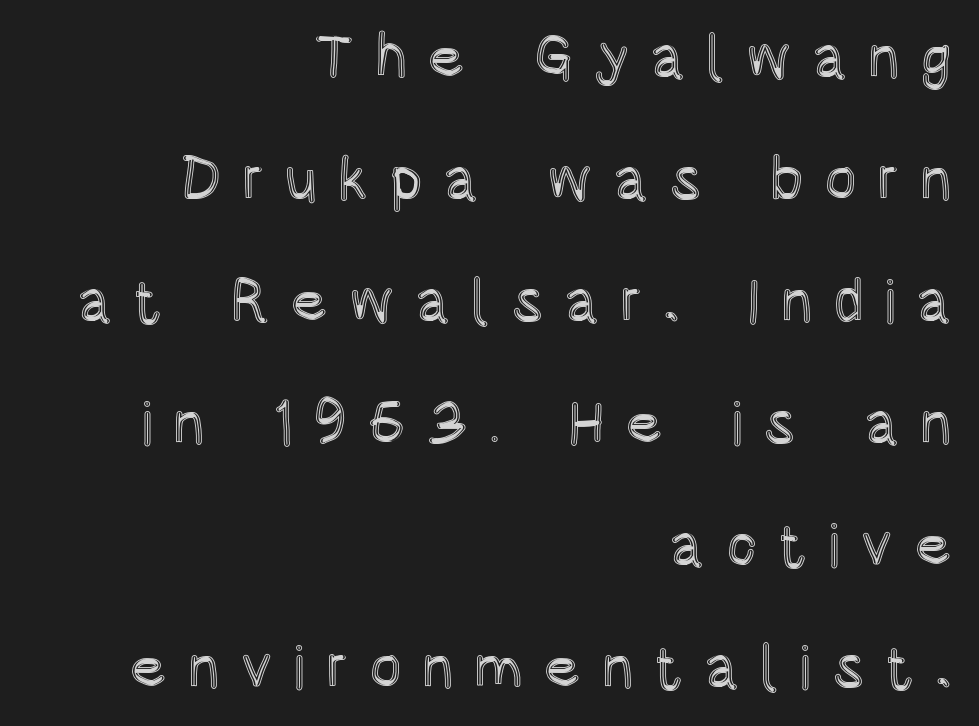
Q: Is the text italic (slanted)? A: No, it is upright.
Q: Is the text underlined? A: No.
Q: How is the paragraph aligned? A: Right-aligned.
Q: Is the spacing between letters normal or unusually wide? A: Unusually wide.
Q: Is the spacing between lines tight, normal or loose? A: Loose.
Q: Width (condensed, normal, or wide)? A: Condensed.
Q: x-height? A: Large.
Q: Monospaced? A: No.
